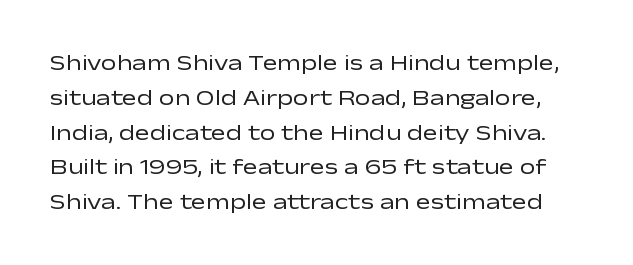
Summary of vertical rhythm: regular, with standard interline spacing. Nobody touched the tracking dial on this one. Each row of text sits above clean, open space. A quiet, ordinary-to-light weight characterises the typeface. The typography opts for an upright posture over an oblique one.
